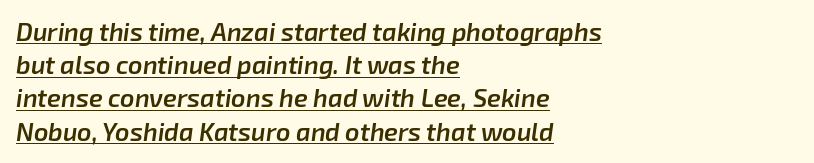
{"italic": "yes", "lean": "right", "slant_degrees": 8, "bold": "semi", "underline": "yes", "align": "left", "line_spacing": "normal", "line_spacing_ratio": 1.33, "letter_spacing": "normal", "letter_spacing_em": 0.0, "glyph_px": 25}
